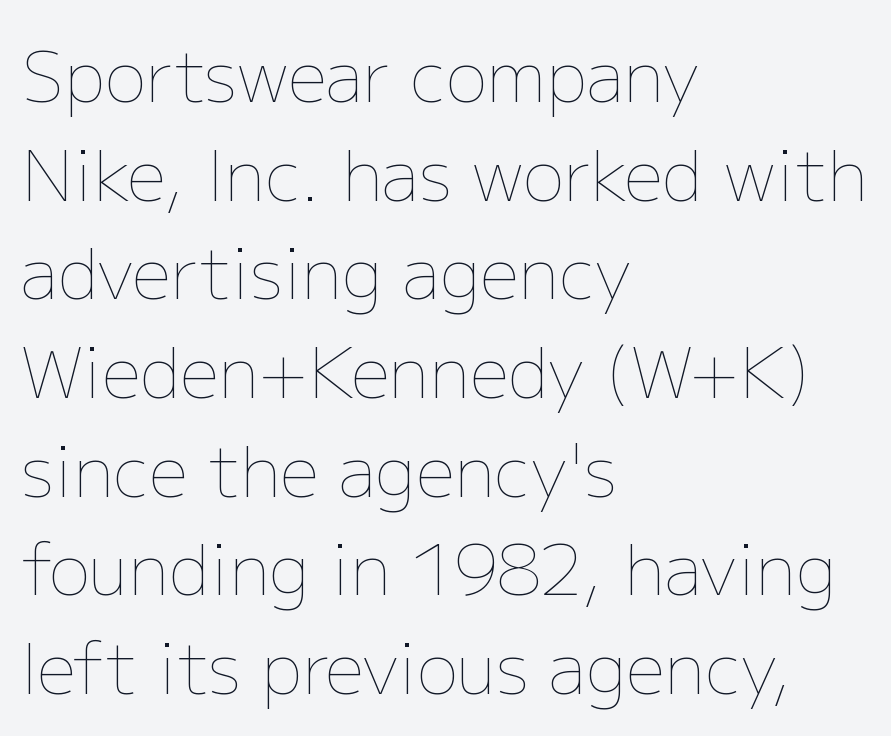
{"italic": "no", "bold": "no", "weight": "thin", "width": "normal", "stroke_contrast": "low", "x_height": "medium", "monospaced": "no", "underline": "no", "align": "left", "line_spacing": "normal", "line_spacing_ratio": 1.43, "letter_spacing": "normal", "letter_spacing_em": 0.0, "glyph_px": 69}
